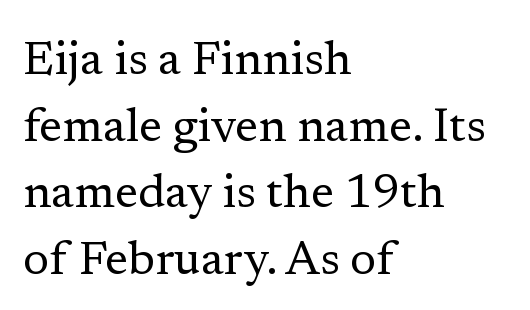
Q: Is the text bold? A: No.
Q: Is the text italic (slanted)? A: No, it is upright.
Q: Is the typeface a serif or a sans-serif typeface? A: Serif.
Q: Is the text underlined? A: No.
Q: How is the paragraph aligned? A: Left-aligned.
Q: Is the spacing between letters normal or unusually wide? A: Normal.
Q: Is the spacing between lines tight, normal or loose? A: Normal.
Q: Width (condensed, normal, or wide)? A: Normal.
Q: Stroke contrast? A: Low.
Q: x-height? A: Medium.
Q: Monospaced? A: No.
